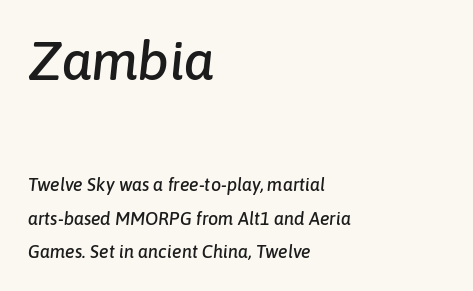
Q: Is the text italic (slanted)? A: Yes, it leans right by about 6 degrees.
Q: Is the text underlined? A: No.
Q: How is the paragraph aligned? A: Left-aligned.
Q: Is the spacing between letters normal or unusually wide? A: Normal.
Q: Which block of text is set in a larger size, the first (top) or the second (bottom)? A: The first (top) one.
Q: Width (condensed, normal, or wide)? A: Normal.
Q: Stroke contrast? A: Low.
Q: x-height? A: Medium.
Q: Monospaced? A: No.
